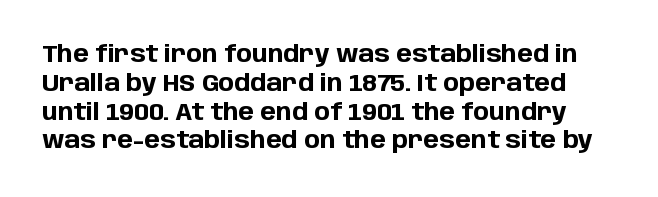
{"italic": "no", "bold": "yes", "underline": "no", "line_spacing_ratio": 1.2, "letter_spacing": "normal", "letter_spacing_em": 0.0, "glyph_px": 24}
